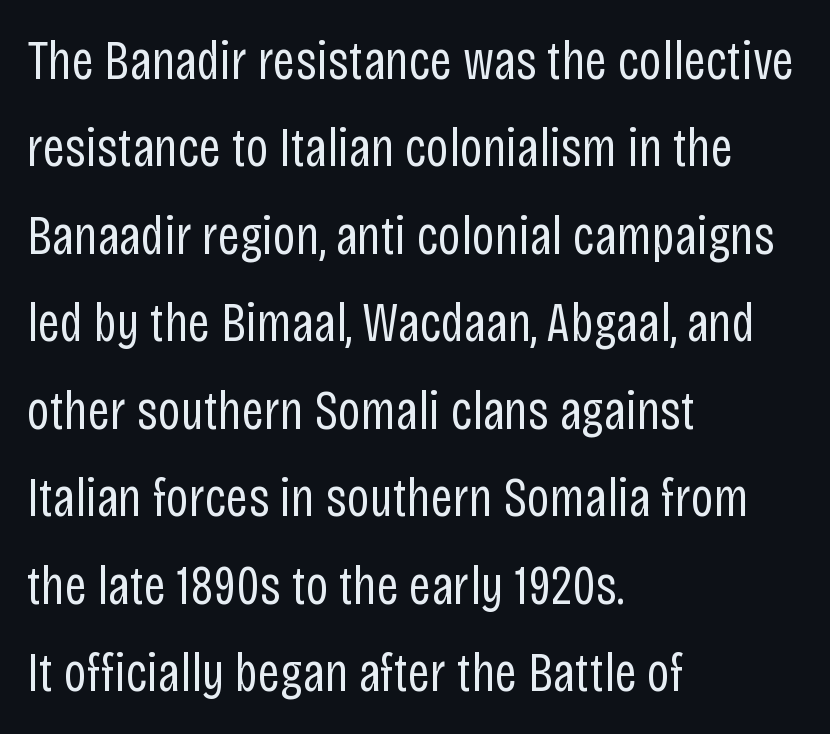
Q: Is the text bold? A: No.
Q: Is the text italic (slanted)? A: No, it is upright.
Q: Is the typeface a serif or a sans-serif typeface? A: Sans-serif.
Q: Is the text underlined? A: No.
Q: How is the paragraph aligned? A: Left-aligned.
Q: Is the spacing between letters normal or unusually wide? A: Normal.
Q: Is the spacing between lines tight, normal or loose? A: Normal.
Q: Width (condensed, normal, or wide)? A: Condensed.
Q: Stroke contrast? A: Low.
Q: x-height? A: Large.
Q: Monospaced? A: No.
